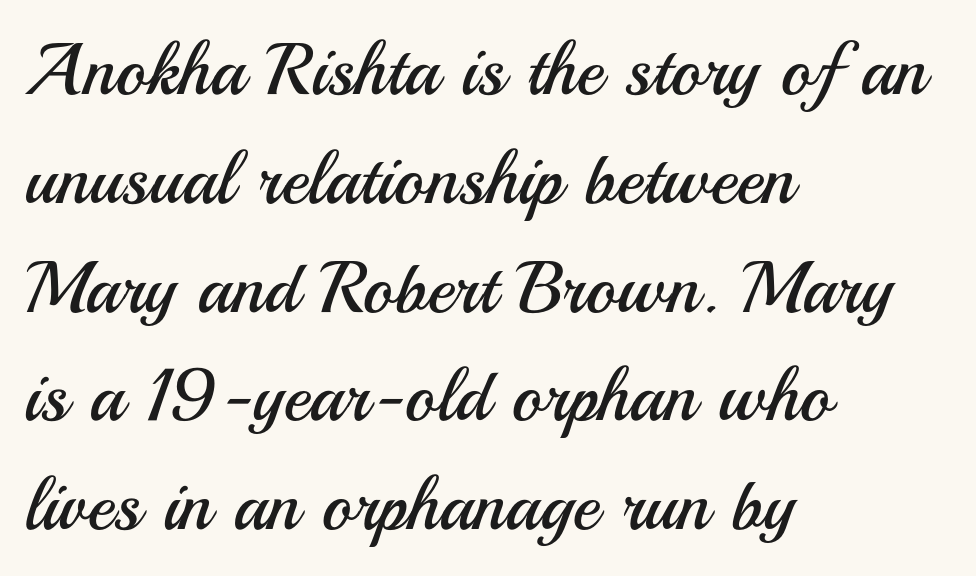
Q: Is the text bold? A: No.
Q: Is the text italic (slanted)? A: Yes.
Q: Is the typeface a serif or a sans-serif typeface? A: Sans-serif.
Q: Is the text underlined? A: No.
Q: How is the paragraph aligned? A: Left-aligned.
Q: Is the spacing between letters normal or unusually wide? A: Normal.
Q: Is the spacing between lines tight, normal or loose? A: Normal.
Q: Width (condensed, normal, or wide)? A: Normal.
Q: Stroke contrast? A: Medium.
Q: x-height? A: Small.
Q: Monospaced? A: No.
